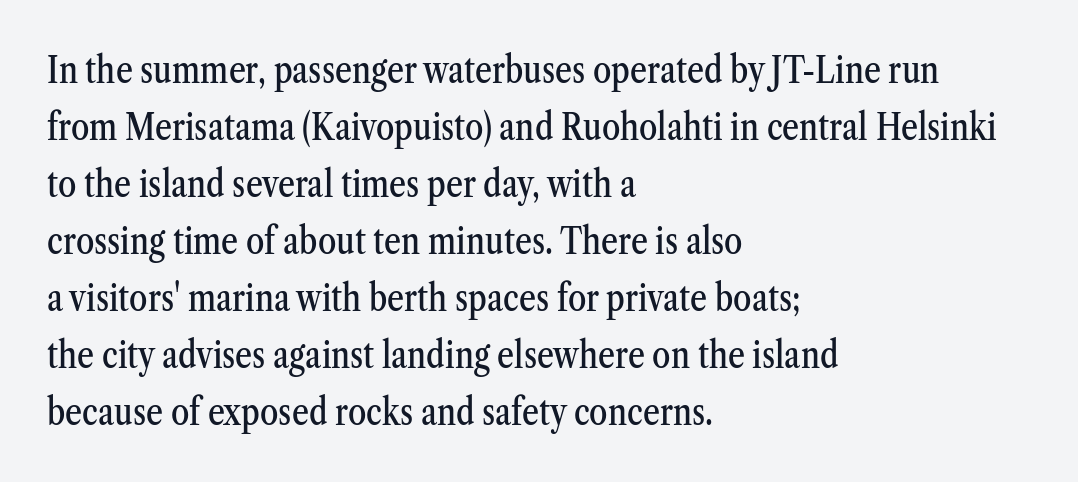
{"serif": "yes", "italic": "no", "width": "condensed", "stroke_contrast": "medium", "x_height": "medium", "monospaced": "no", "underline": "no", "align": "left", "line_spacing": "normal", "line_spacing_ratio": 1.54, "letter_spacing": "normal", "letter_spacing_em": 0.0, "glyph_px": 37}
